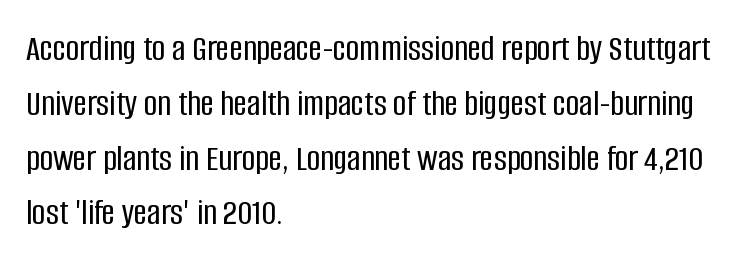
The image shows 37 px condensed sans-serif type, upright; set left-aligned, normal line spacing (1.48x), normal letter spacing, not underlined; low stroke contrast and a large x-height.
